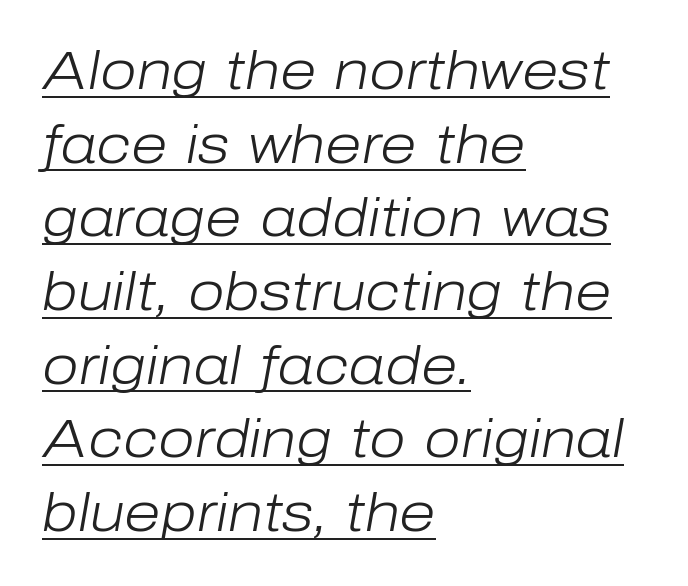
{"italic": "yes", "lean": "right", "slant_degrees": 10, "bold": "no", "weight": "light", "width": "normal", "stroke_contrast": "low", "x_height": "medium", "monospaced": "no", "underline": "yes", "align": "left", "line_spacing": "normal", "line_spacing_ratio": 1.39, "letter_spacing": "normal", "letter_spacing_em": 0.0, "glyph_px": 53}
